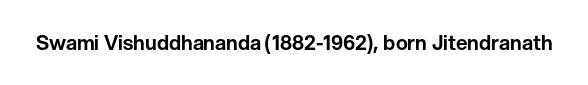
These lines keep a tight, regular rhythm from letter to letter. Unmarked baselines from the first word to the last. Italic: no, the glyphs are upright roman.
